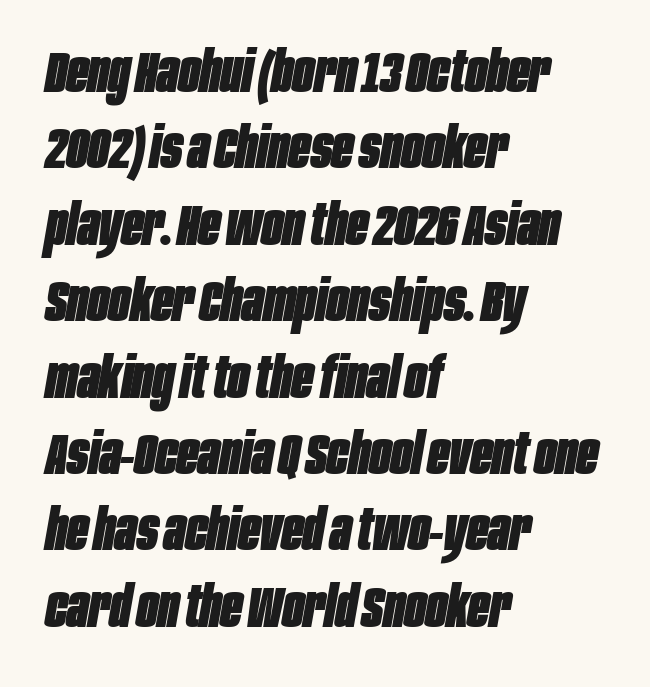
{"italic": "yes", "lean": "right", "slant_degrees": 10, "bold": "yes", "weight": "heavy", "width": "condensed", "stroke_contrast": "low", "x_height": "large", "monospaced": "no", "underline": "no", "align": "left", "line_spacing": "normal", "line_spacing_ratio": 1.34, "letter_spacing": "normal", "letter_spacing_em": 0.0, "glyph_px": 57}
